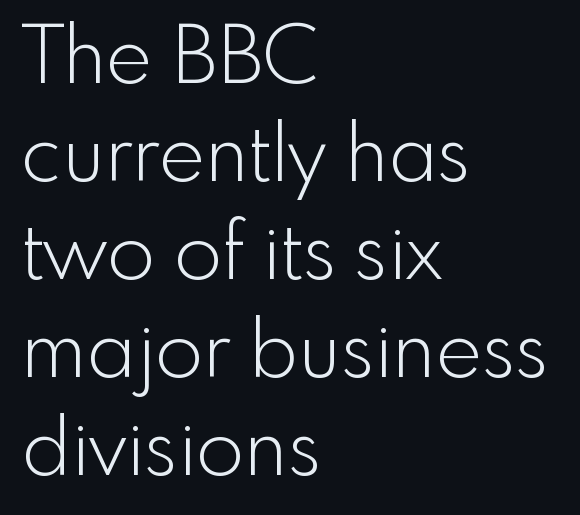
The image shows 79 px light sans-serif type, upright; set left-aligned, line spacing 1.24x, normal letter spacing, not underlined; a small x-height.
